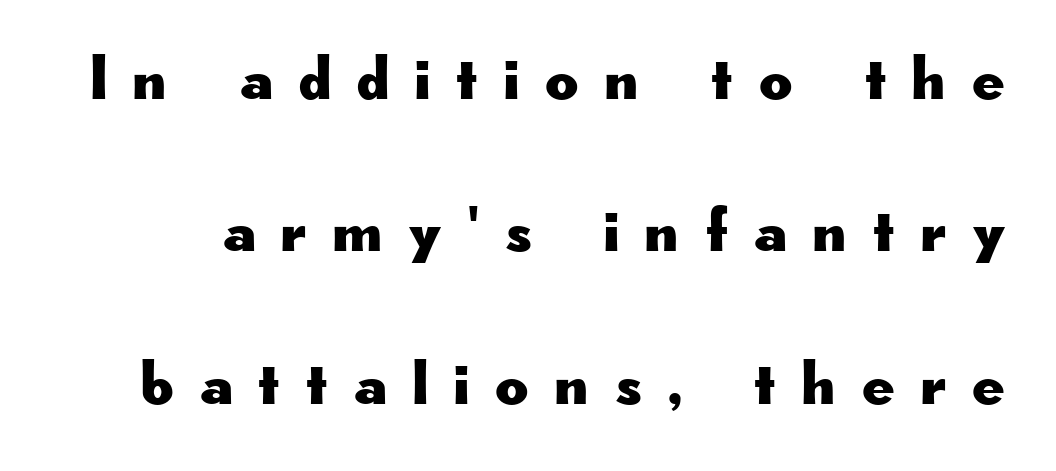
The image shows 64 px wide sans-serif type, upright; set loose line spacing (2.38x), unusually wide letter spacing (+0.41 em), not underlined; low stroke contrast and a small x-height.
